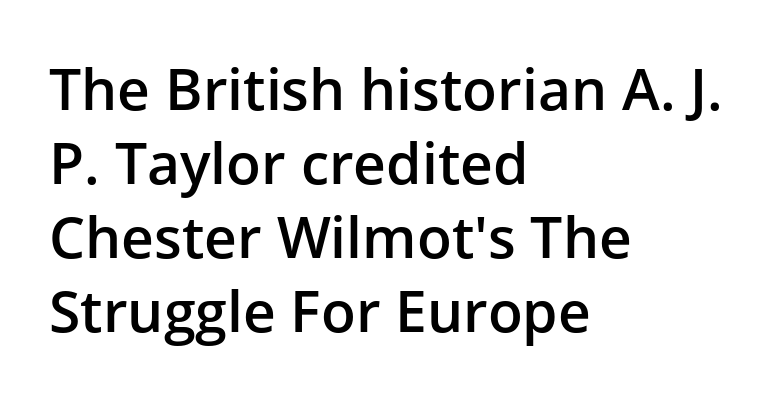
The image shows 57 px semibold sans-serif type, upright; set left-aligned, normal line spacing (1.3x), normal letter spacing, not underlined; low stroke contrast and a medium x-height.
